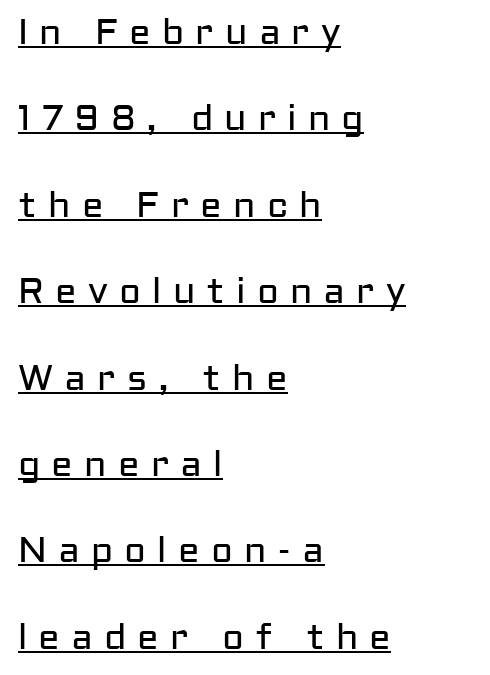
The image shows 36 px regular-weight sans-serif type, upright; set left-aligned, loose line spacing (2.4x), unusually wide letter spacing (+0.31 em), underlined; low stroke contrast and a medium x-height.
